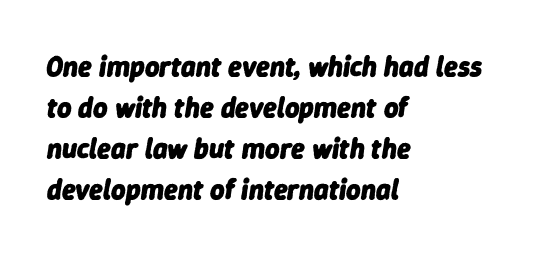
A student would call this left alignment; a typographer would say flush left, rag right. The string is rendered with underlining switched off. Looks like regular typesetting: each glyph gets only the width it needs. What weight is shown? A full bold with thick strokes. How would I describe the line gaps? Plain and ordinary. Letter spacing: default.
